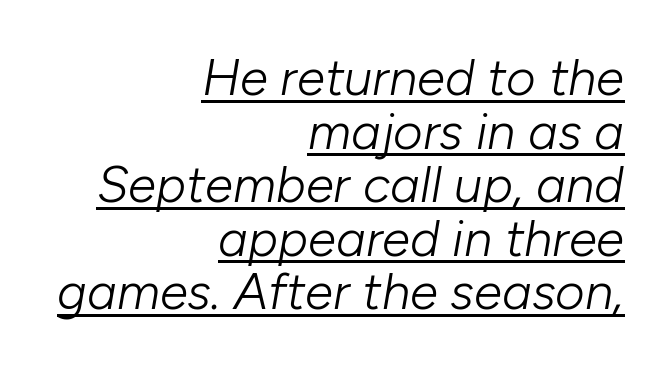
Q: Is the text bold? A: No.
Q: Is the text italic (slanted)? A: Yes, it leans right by about 10 degrees.
Q: Is the text underlined? A: Yes.
Q: How is the paragraph aligned? A: Right-aligned.
Q: Is the spacing between letters normal or unusually wide? A: Normal.
Q: Is the spacing between lines tight, normal or loose? A: Tight.
Q: Width (condensed, normal, or wide)? A: Normal.
Q: Stroke contrast? A: Low.
Q: x-height? A: Medium.
Q: Monospaced? A: No.
